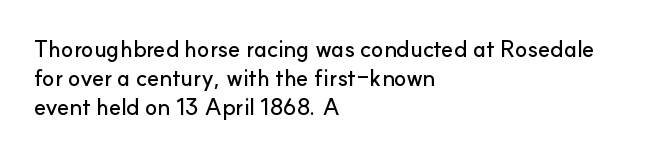
Posture: straight, roman, zero tilt. The passage shown is not underscored anywhere. The rendering anchors every line to the left-hand side. The gaps between neighbouring characters are ordinary and unremarkable.
